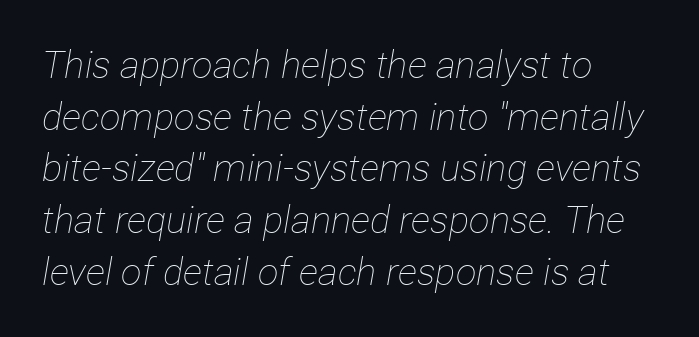
Q: Is the text bold? A: No.
Q: Is the text italic (slanted)? A: Yes, it leans right by about 12 degrees.
Q: Is the text underlined? A: No.
Q: How is the paragraph aligned? A: Left-aligned.
Q: Is the spacing between letters normal or unusually wide? A: Normal.
Q: Is the spacing between lines tight, normal or loose? A: Normal.
Q: Width (condensed, normal, or wide)? A: Condensed.
Q: Stroke contrast? A: Low.
Q: x-height? A: Medium.
Q: Monospaced? A: No.
